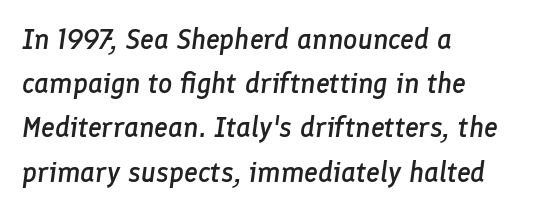
Q: Is the text bold? A: Semi-bold.
Q: Is the text italic (slanted)? A: Yes, it leans right by about 8 degrees.
Q: Is the text underlined? A: No.
Q: How is the paragraph aligned? A: Left-aligned.
Q: Is the spacing between letters normal or unusually wide? A: Normal.
Q: Is the spacing between lines tight, normal or loose? A: Normal.
Q: Width (condensed, normal, or wide)? A: Normal.
Q: Stroke contrast? A: Low.
Q: x-height? A: Medium.
Q: Monospaced? A: No.
